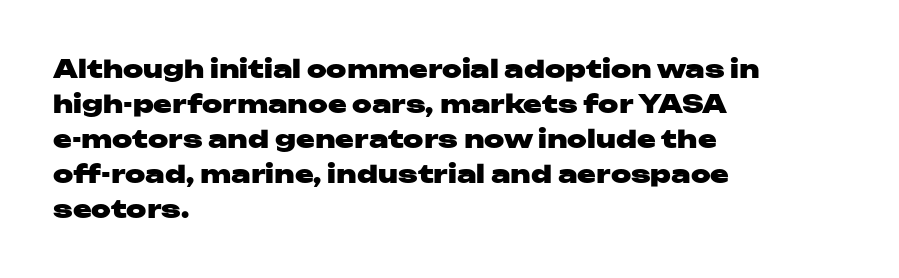
{"italic": "no", "bold": "yes", "underline": "no", "align": "left", "line_spacing": "normal", "line_spacing_ratio": 1.4, "letter_spacing": "normal", "letter_spacing_em": 0.0, "glyph_px": 25}
